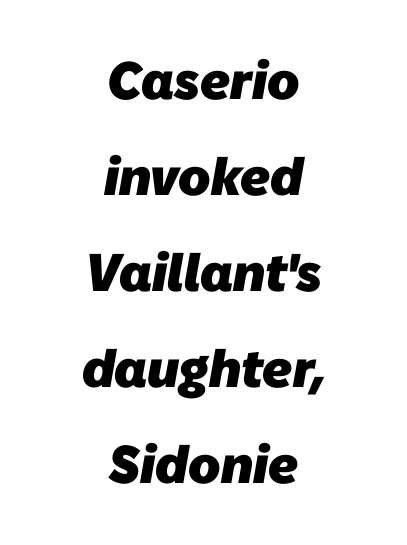
{"serif": "no", "bold": "yes", "weight": "heavy", "width": "normal", "stroke_contrast": "low", "x_height": "medium", "monospaced": "no", "underline": "no", "align": "center", "line_spacing_ratio": 1.81, "letter_spacing": "normal", "letter_spacing_em": 0.0, "glyph_px": 53}
